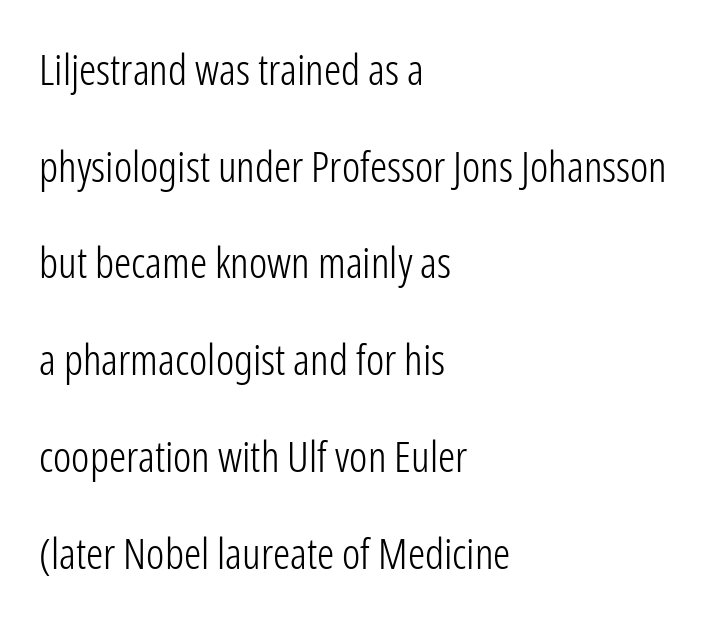
Q: Is the text bold? A: No.
Q: Is the text italic (slanted)? A: No, it is upright.
Q: Is the typeface a serif or a sans-serif typeface? A: Sans-serif.
Q: Is the text underlined? A: No.
Q: How is the paragraph aligned? A: Left-aligned.
Q: Is the spacing between letters normal or unusually wide? A: Normal.
Q: Is the spacing between lines tight, normal or loose? A: Loose.
Q: Width (condensed, normal, or wide)? A: Condensed.
Q: Stroke contrast? A: Low.
Q: x-height? A: Medium.
Q: Monospaced? A: No.
